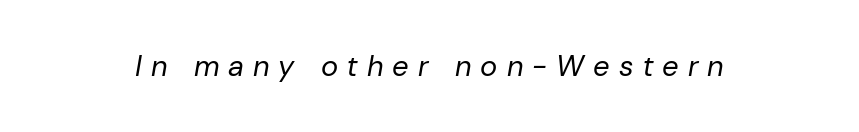
Here the designer chose a conventional face with non-uniform glyph widths. Compared with typical body copy, the letter spacing here is much looser. Any mark beneath the type? The region is blank. No letter is thick-stroked: the sample isn't bold. Would a proofreader flag this as italicized? Yes.
